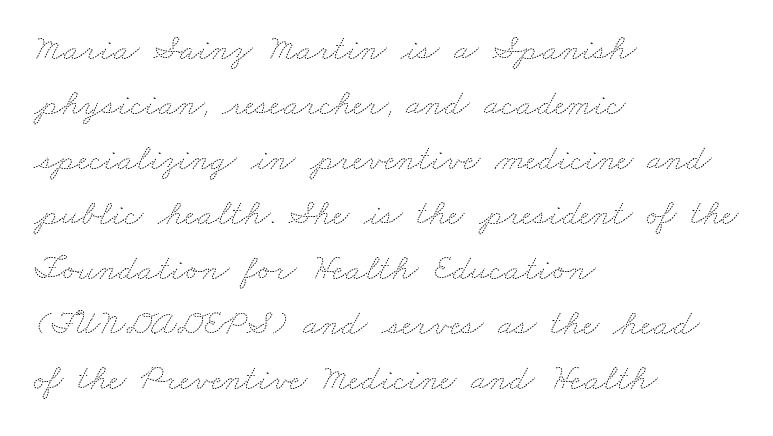
{"bold": "no", "weight": "thin", "width": "wide", "stroke_contrast": "medium", "x_height": "small", "monospaced": "no", "underline": "no", "align": "left", "line_spacing": "normal", "line_spacing_ratio": 1.53, "letter_spacing": "normal", "letter_spacing_em": 0.0, "glyph_px": 36}
